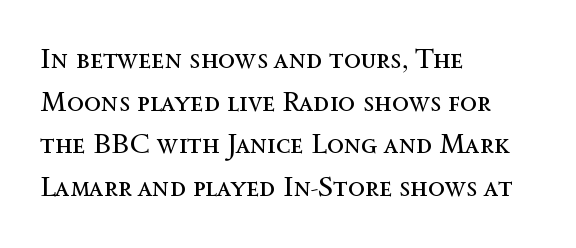
Q: Is the text bold? A: No.
Q: Is the text italic (slanted)? A: No, it is upright.
Q: Is the text underlined? A: No.
Q: How is the paragraph aligned? A: Left-aligned.
Q: Is the spacing between letters normal or unusually wide? A: Normal.
Q: Is the spacing between lines tight, normal or loose? A: Normal.
Q: Width (condensed, normal, or wide)? A: Normal.
Q: x-height? A: Medium.
Q: Monospaced? A: No.
